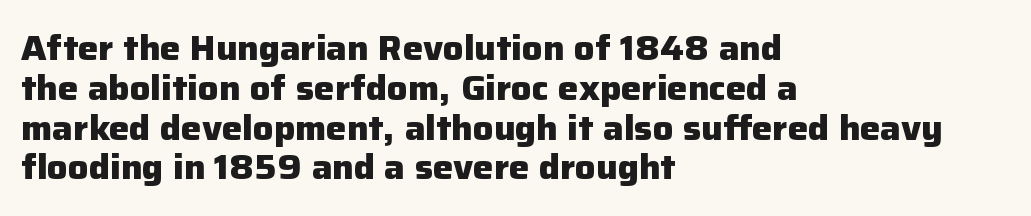
{"serif": "no", "italic": "no", "bold": "yes", "weight": "heavy", "width": "normal", "stroke_contrast": "low", "x_height": "medium", "monospaced": "no", "underline": "no", "align": "left", "line_spacing_ratio": 1.17, "letter_spacing": "normal", "letter_spacing_em": 0.0, "glyph_px": 34}
